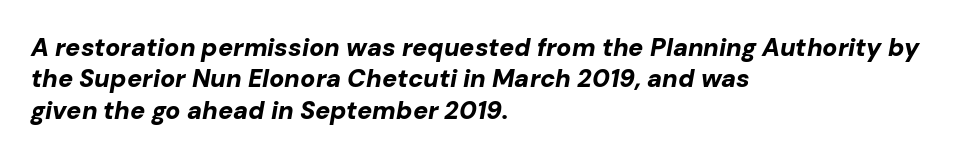
Q: Is the text bold? A: Yes.
Q: Is the text italic (slanted)? A: Yes, it leans right by about 10 degrees.
Q: Is the text underlined? A: No.
Q: How is the paragraph aligned? A: Left-aligned.
Q: Is the spacing between letters normal or unusually wide? A: Normal.
Q: Is the spacing between lines tight, normal or loose? A: Normal.
